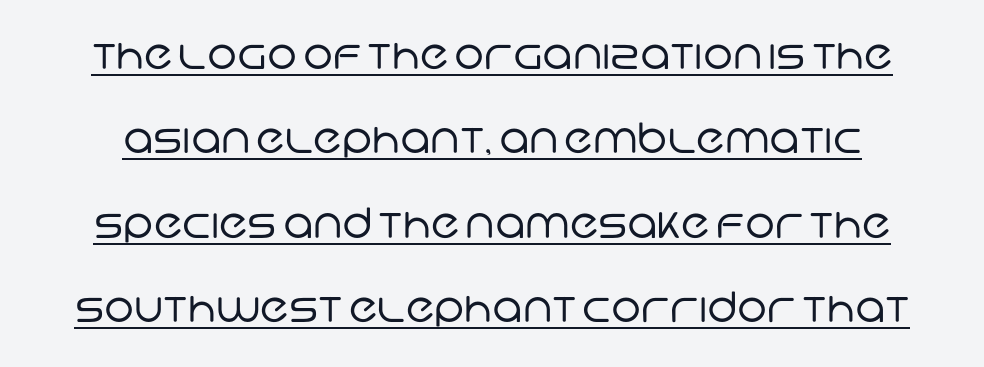
{"serif": "no", "bold": "no", "weight": "regular", "width": "normal", "stroke_contrast": "low", "x_height": "large", "monospaced": "no", "underline": "yes", "line_spacing": "loose", "line_spacing_ratio": 2.01, "letter_spacing": "normal", "letter_spacing_em": 0.0, "glyph_px": 42}
